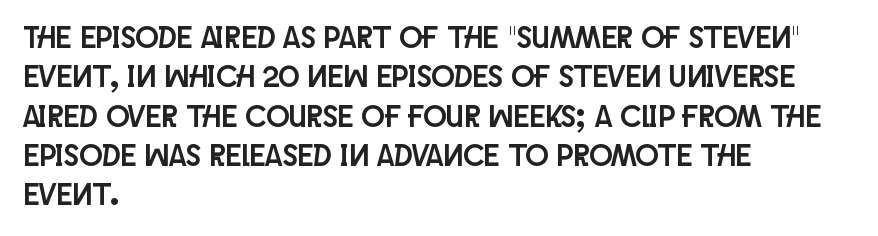
Q: Is the text italic (slanted)? A: No, it is upright.
Q: Is the typeface a serif or a sans-serif typeface? A: Sans-serif.
Q: Is the text underlined? A: No.
Q: How is the paragraph aligned? A: Left-aligned.
Q: Is the spacing between letters normal or unusually wide? A: Normal.
Q: Is the spacing between lines tight, normal or loose? A: Normal.
Q: Width (condensed, normal, or wide)? A: Condensed.
Q: Stroke contrast? A: Low.
Q: x-height? A: Large.
Q: Monospaced? A: No.
